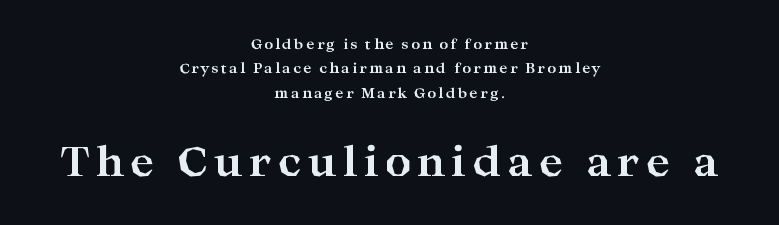
The image shows 41 px bold, wide serif type, upright; set centered, line spacing 1.75x, not underlined; the second (bottom) block is 2.93x larger; high stroke contrast and a medium x-height.
